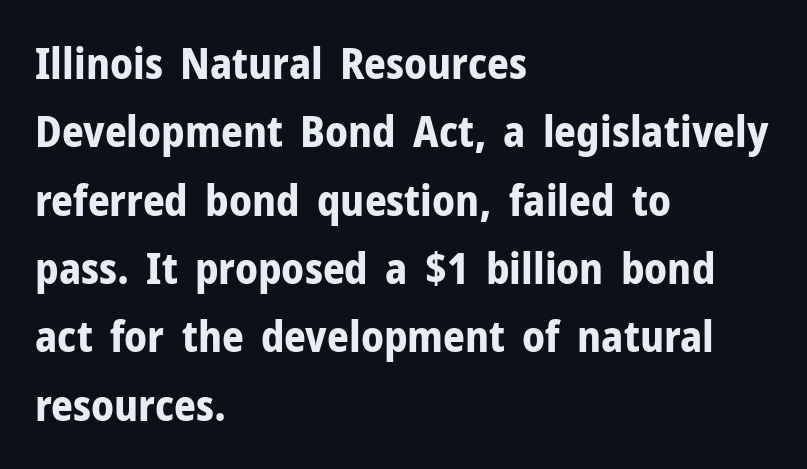
Stroke terminals: plain, sans-serif. This sample has the flowing, uneven cadence of proportional lettering. Which margin do the lines hug? The left one — the right edge is uneven. Tracking value appears to be zero — textbook default spacing.
